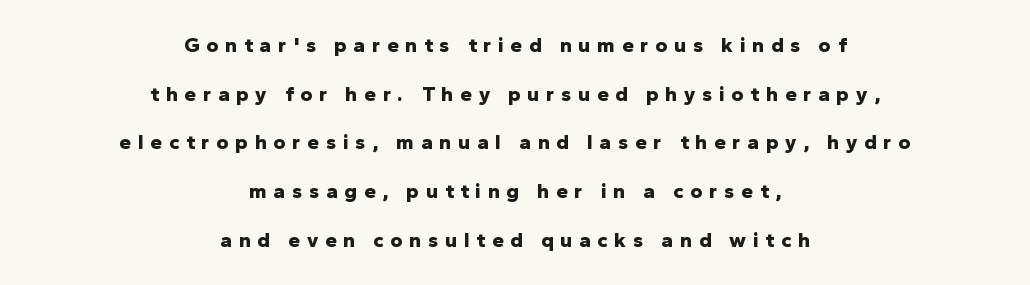
Layout note: lines centered. Does the leading feel generous? Absolutely, it's lavish. Here the glyphs are tracked loosely, breaking word shapes into spaced letters. Emphasis by weight is at full strength: bold. Italic? Not at all — the glyphs are vertical.
